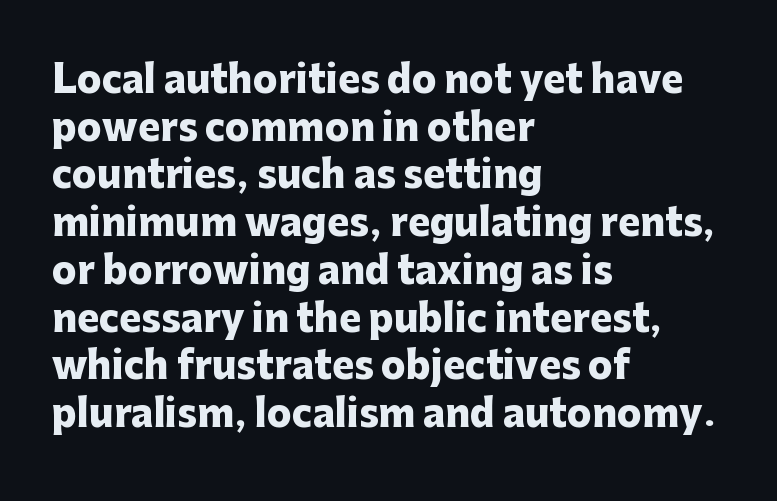
Q: Is the text bold? A: Yes.
Q: Is the text italic (slanted)? A: No, it is upright.
Q: Is the typeface a serif or a sans-serif typeface? A: Sans-serif.
Q: Is the text underlined? A: No.
Q: How is the paragraph aligned? A: Left-aligned.
Q: Is the spacing between letters normal or unusually wide? A: Normal.
Q: Is the spacing between lines tight, normal or loose? A: Normal.
Q: Width (condensed, normal, or wide)? A: Normal.
Q: Stroke contrast? A: Low.
Q: x-height? A: Medium.
Q: Monospaced? A: No.
